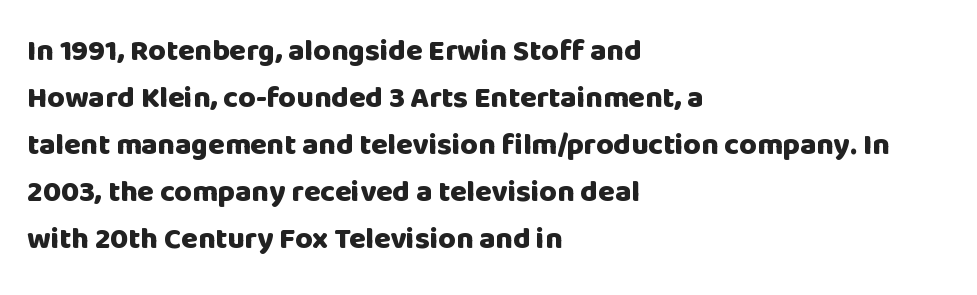
The face used here is a sans, in the tradition of grotesques and geometrics. A clean baseline with only descenders dipping below it. The face used here is rendered with its standard letterfit. Does the copy run flush right? No — it runs flush left.
